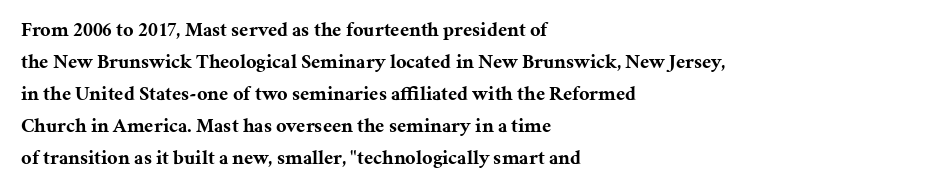
The passage shown is emphatically bold. Clear beneath every line of the passage. Characters remain perfectly vertical along every line. These lines sit exactly where default settings would place them. The horizontal fit of the characters is conventional and even. Each line starts at the same left margin while the right side varies.
